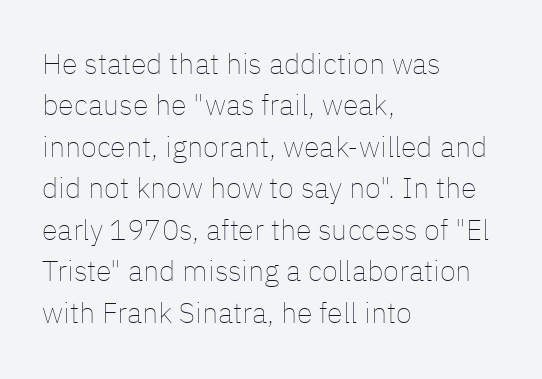
Only glyphs here, with clear space below each row. Line beginnings align vertically; line endings do not. This is not heavy type; no bold has been used. The letters advance in unequal steps, a hallmark of proportional type.
